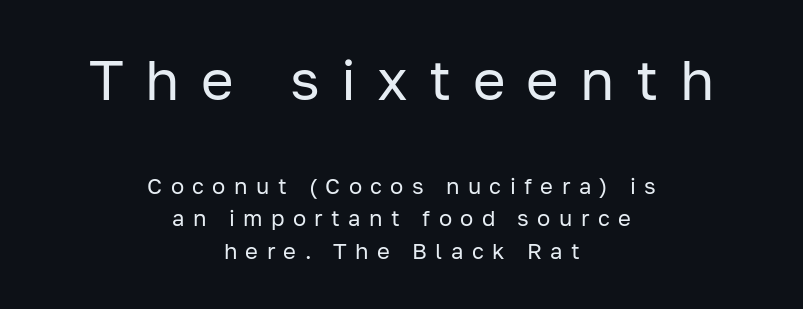
Q: Is the text bold? A: No.
Q: Is the text italic (slanted)? A: No, it is upright.
Q: Is the typeface a serif or a sans-serif typeface? A: Sans-serif.
Q: Is the text underlined? A: No.
Q: How is the paragraph aligned? A: Centered.
Q: Is the spacing between letters normal or unusually wide? A: Unusually wide.
Q: Is the spacing between lines tight, normal or loose? A: Normal.
Q: Which block of text is set in a larger size, the first (top) or the second (bottom)? A: The first (top) one.
Q: Width (condensed, normal, or wide)? A: Normal.
Q: Stroke contrast? A: Low.
Q: x-height? A: Medium.
Q: Monospaced? A: No.
